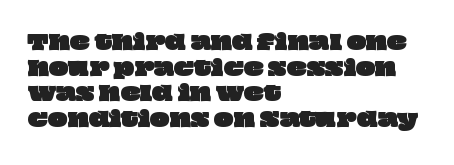
{"underline": "no", "align": "left", "line_spacing_ratio": 1.22, "letter_spacing": "normal", "letter_spacing_em": 0.0, "glyph_px": 21}
